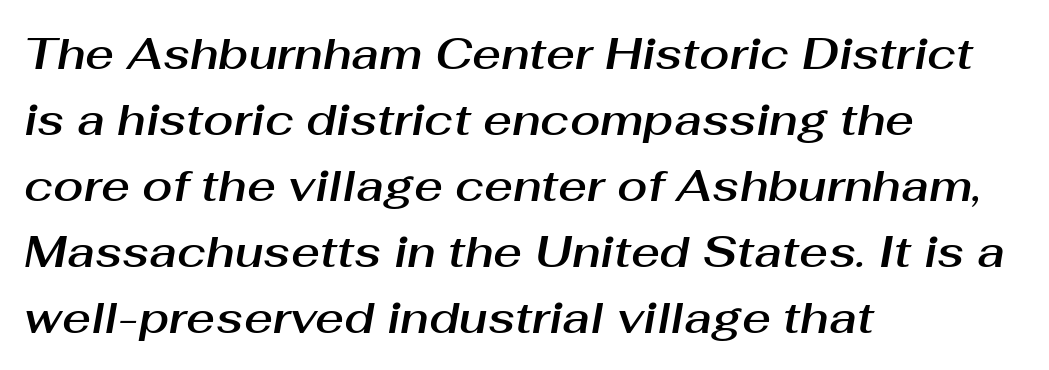
{"italic": "yes", "lean": "right", "slant_degrees": 10, "width": "normal", "stroke_contrast": "medium", "x_height": "medium", "monospaced": "no", "underline": "no", "align": "left", "line_spacing": "normal", "line_spacing_ratio": 1.5, "letter_spacing": "normal", "letter_spacing_em": 0.0, "glyph_px": 44}
